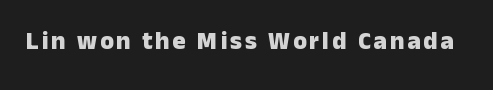
Weight check: bold — yes, fully. Ascenders rise straight up at ninety degrees. The string is rendered with underlining switched off.
